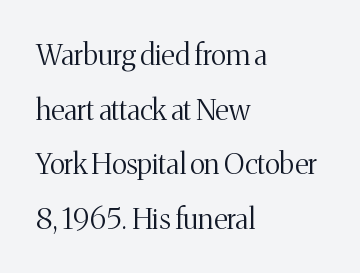
{"serif": "yes", "italic": "no", "bold": "no", "weight": "light", "width": "normal", "stroke_contrast": "medium", "x_height": "medium", "monospaced": "no", "underline": "no", "align": "left", "line_spacing_ratio": 1.88, "letter_spacing": "normal", "letter_spacing_em": 0.0, "glyph_px": 29}
